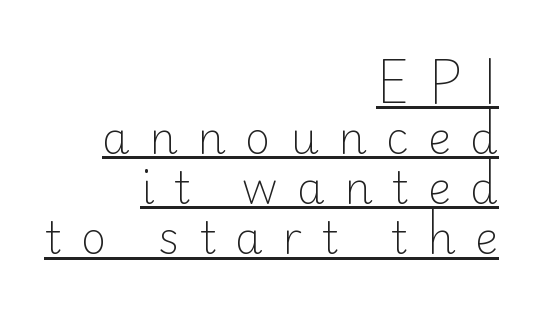
The image shows 44 px light sans-serif type, upright; set right-aligned, tight line spacing (1.14x), unusually wide letter spacing (+0.44 em), underlined; low stroke contrast and a small x-height.
